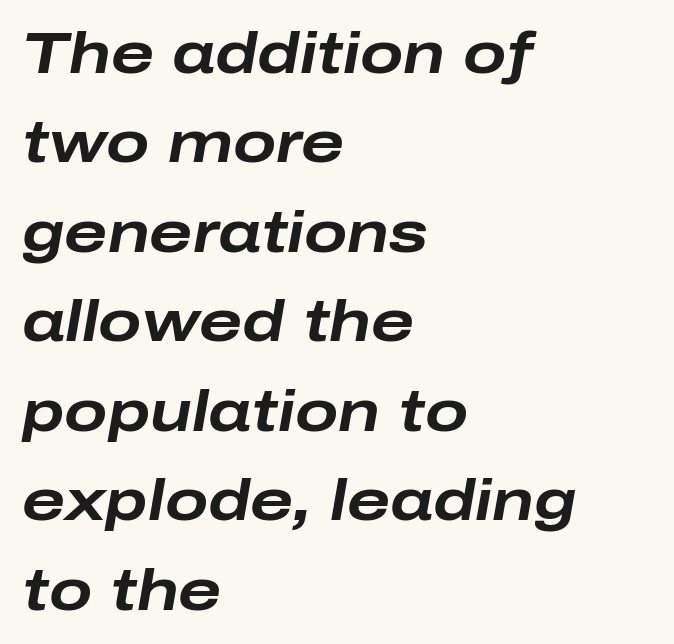
The image shows 57 px bold, wide type, italic (leaning right); set left-aligned, normal line spacing (1.57x), normal letter spacing, not underlined; low stroke contrast and a medium x-height.
